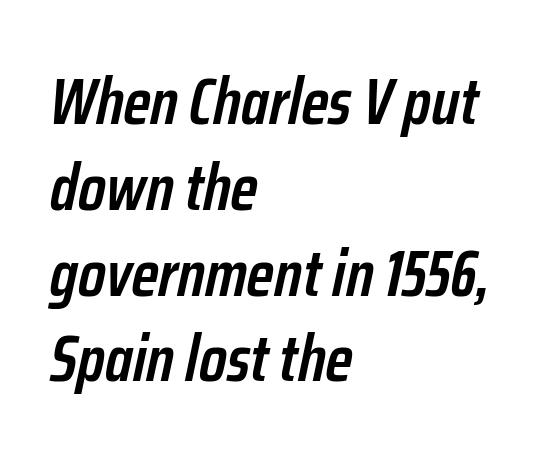
The lines sit at an ordinary, default distance from one another. Line beginnings align vertically; line endings do not. Here the designer chose a conventional face with non-uniform glyph widths. The font's italic variant was chosen for this text. As a designer I'd log this as weight 600, semibold. Glyph-to-glyph distance matches everyday printed text.
